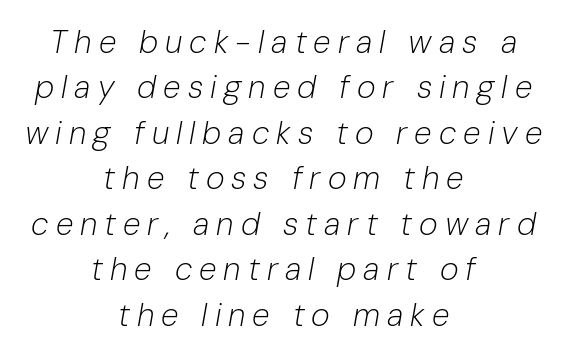
Q: Is the text bold? A: No.
Q: Is the text italic (slanted)? A: Yes, it leans right by about 10 degrees.
Q: Is the text underlined? A: No.
Q: How is the paragraph aligned? A: Centered.
Q: Is the spacing between letters normal or unusually wide? A: Unusually wide.
Q: Is the spacing between lines tight, normal or loose? A: Normal.
Q: Width (condensed, normal, or wide)? A: Normal.
Q: Stroke contrast? A: Low.
Q: x-height? A: Medium.
Q: Monospaced? A: No.
